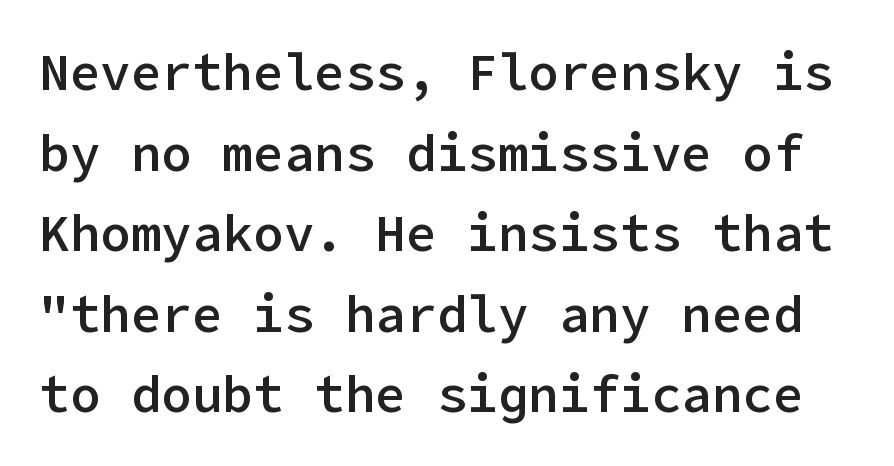
This is sans-serif lettering, the kind often seen on screens and signage. Interline gaps are of average width in this sample. The line texture is even and compact thanks to regular tracking. Characters remain perfectly vertical along every line. The space beneath each line is pristine and unruled.
